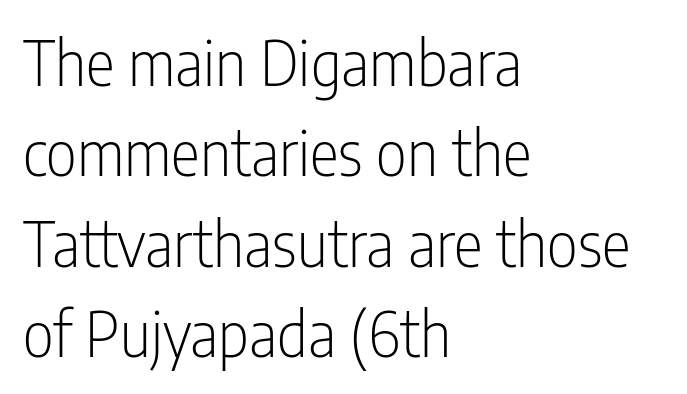
The passage shown has conventional tracking throughout. Nothing heavy about these letters — not bold at all. A classic flush-left, rag-right setting is used for this passage. Only glyphs here, with clear space below each row.
